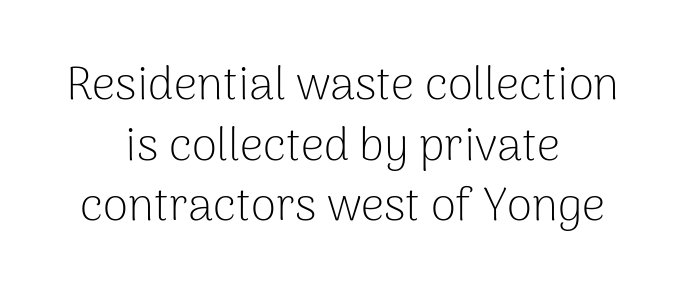
Q: Is the text bold? A: No.
Q: Is the text italic (slanted)? A: No, it is upright.
Q: Is the typeface a serif or a sans-serif typeface? A: Sans-serif.
Q: Is the text underlined? A: No.
Q: How is the paragraph aligned? A: Centered.
Q: Is the spacing between letters normal or unusually wide? A: Normal.
Q: Is the spacing between lines tight, normal or loose? A: Normal.
Q: Width (condensed, normal, or wide)? A: Normal.
Q: Stroke contrast? A: Low.
Q: x-height? A: Medium.
Q: Monospaced? A: No.
